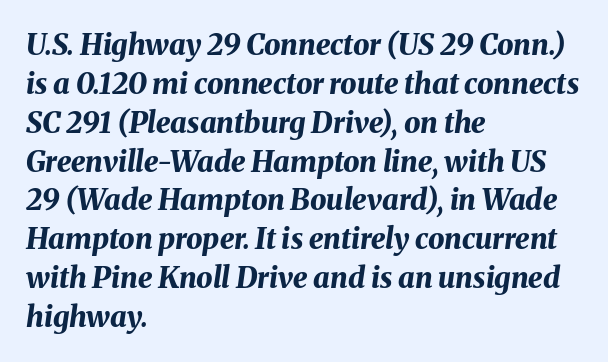
Only glyphs here, with clear space below each row. Thick stems and heavy bowls — unmistakably bold. The rendering applies a slant to the glyphs. Horizontal bands of white between lines are of average thickness. Layout note: lines flush left.
